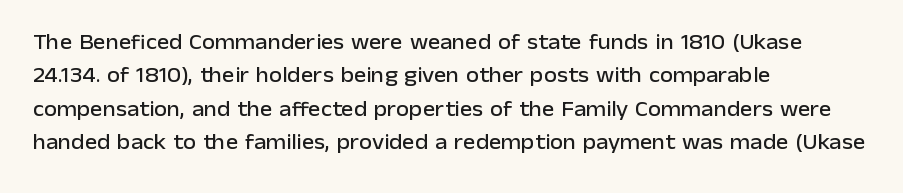
The image shows 21 px text type, upright; set left-aligned, normal line spacing (1.59x), normal letter spacing, not underlined.
